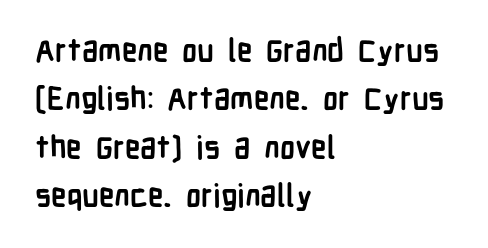
The image shows 31 px semibold, condensed sans-serif type, upright; set left-aligned, normal line spacing (1.56x), normal letter spacing, not underlined; low stroke contrast and a medium x-height.
